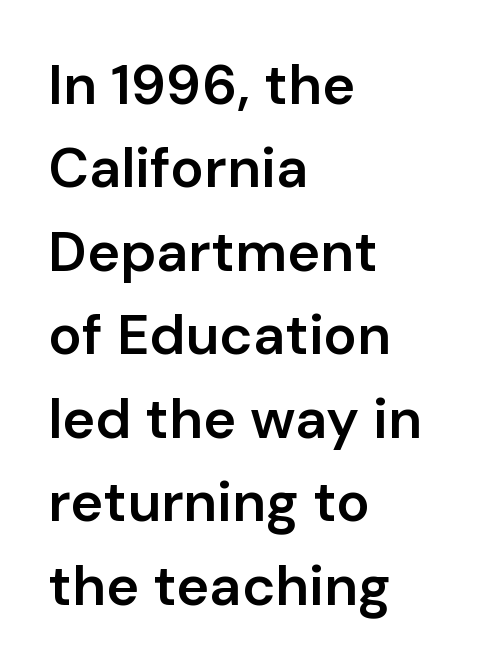
The image shows 56 px semibold sans-serif type, upright; set left-aligned, normal line spacing (1.49x), normal letter spacing, not underlined; low stroke contrast and a medium x-height.
